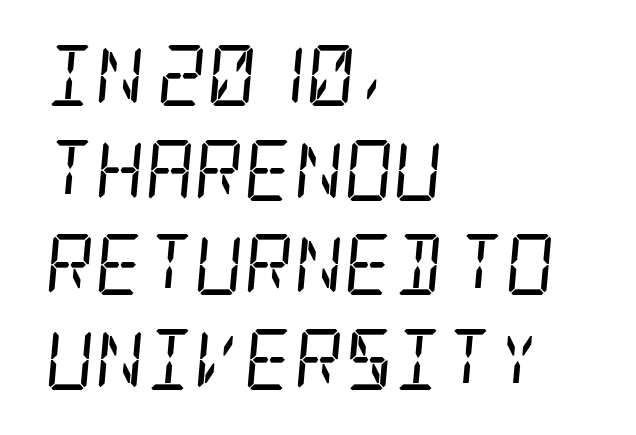
The image shows 61 px regular-weight, condensed serif type, italic (leaning right); set left-aligned, normal line spacing (1.55x), normal letter spacing, not underlined; low stroke contrast and a large x-height.
